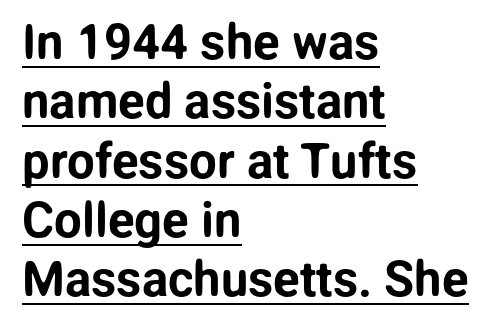
{"serif": "no", "italic": "no", "width": "normal", "stroke_contrast": "low", "x_height": "medium", "monospaced": "no", "underline": "yes", "align": "left", "line_spacing_ratio": 1.21, "letter_spacing": "normal", "letter_spacing_em": 0.0, "glyph_px": 49}
